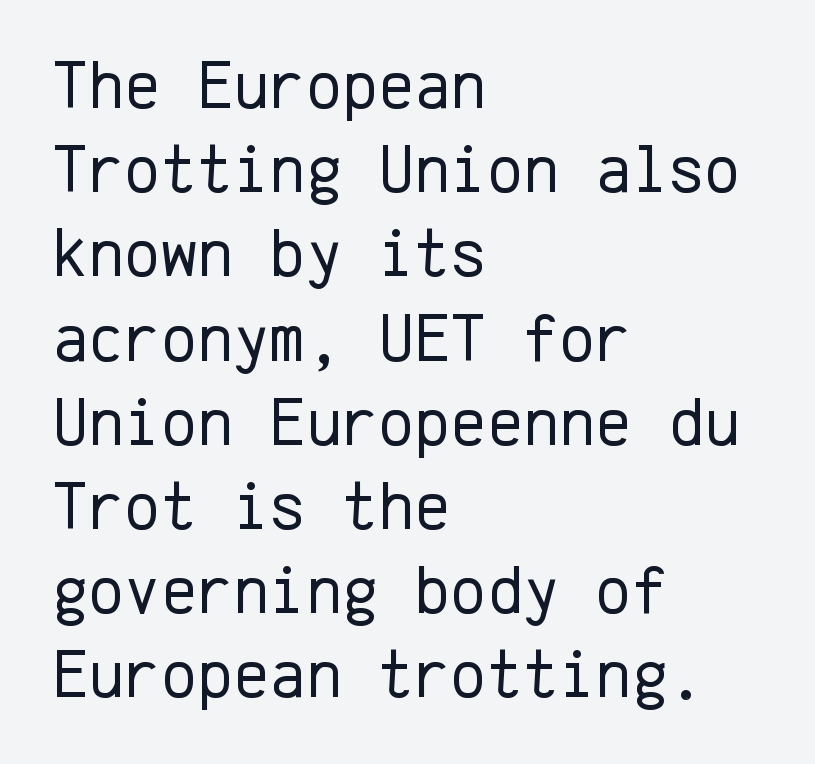
The axis of the letterforms is exactly vertical. Beneath every word, the page is bare. Counters stay open thanks to moderate or lighter strokes. The line texture is even and compact thanks to regular tracking.
